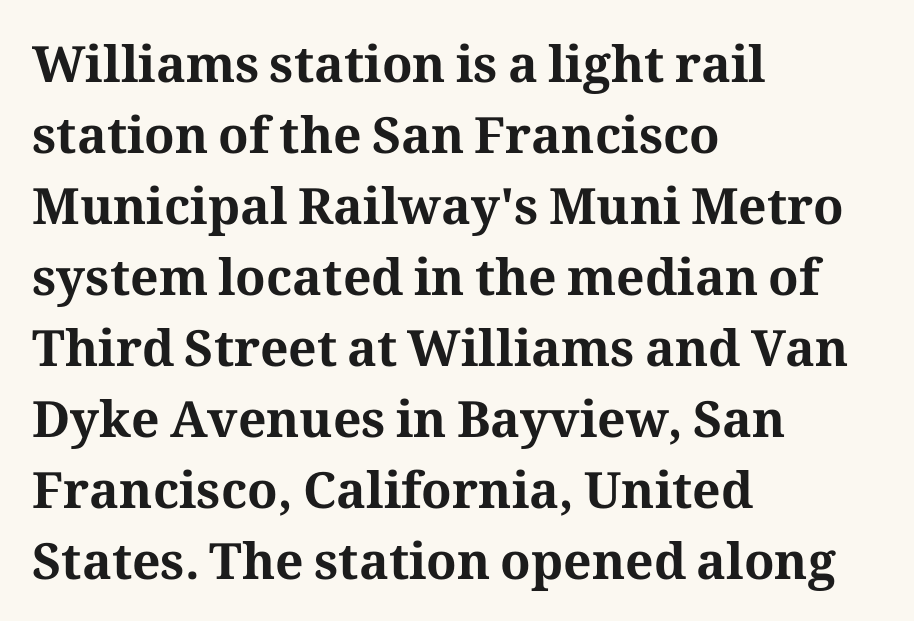
Regarding serifs, this sample has them. Does the weight exceed regular? Yes, all the way to bold. Horizontal bands of white between lines are of average thickness. Each word holds together tightly as a unit, with standard inter-letter gaps. The letters advance in unequal steps, a hallmark of proportional type.
